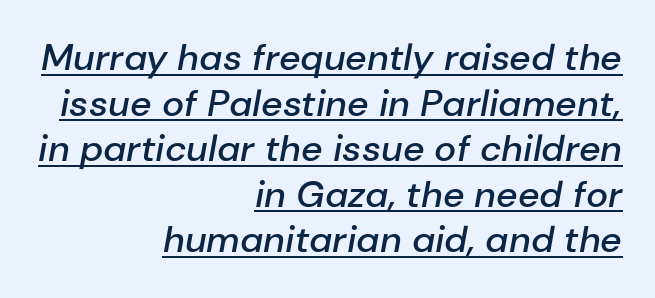
The image shows 37 px semibold type, italic (leaning right); set right-aligned, line spacing 1.23x, normal letter spacing, underlined; low stroke contrast and a medium x-height.
